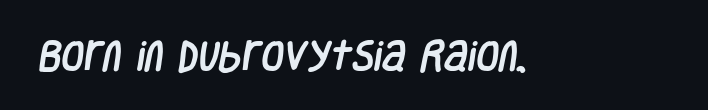
Q: Is the typeface a serif or a sans-serif typeface? A: Sans-serif.
Q: Is the text underlined? A: No.
Q: Is the spacing between letters normal or unusually wide? A: Normal.
Q: Width (condensed, normal, or wide)? A: Condensed.
Q: Stroke contrast? A: Low.
Q: x-height? A: Large.
Q: Monospaced? A: No.
